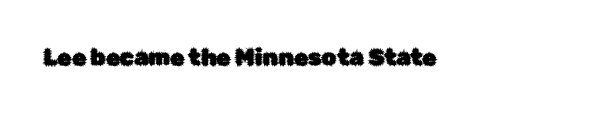
Each word holds together tightly as a unit, with standard inter-letter gaps. Posture: upright roman. The specimen omits any rule beneath the text block's lines.
